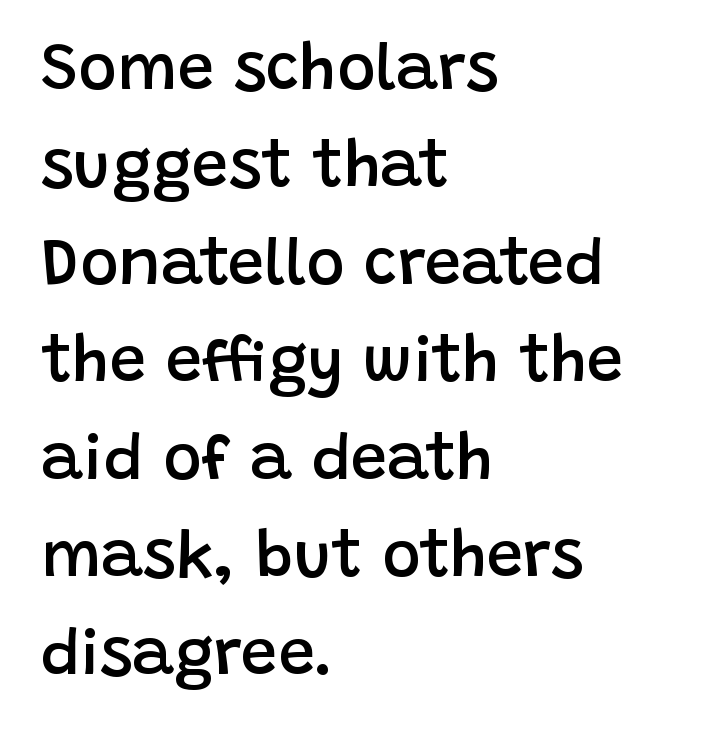
Q: Is the text bold? A: Semi-bold.
Q: Is the text italic (slanted)? A: No, it is upright.
Q: Is the typeface a serif or a sans-serif typeface? A: Sans-serif.
Q: Is the text underlined? A: No.
Q: How is the paragraph aligned? A: Left-aligned.
Q: Is the spacing between letters normal or unusually wide? A: Normal.
Q: Is the spacing between lines tight, normal or loose? A: Normal.
Q: Width (condensed, normal, or wide)? A: Normal.
Q: Stroke contrast? A: Low.
Q: x-height? A: Large.
Q: Monospaced? A: No.
